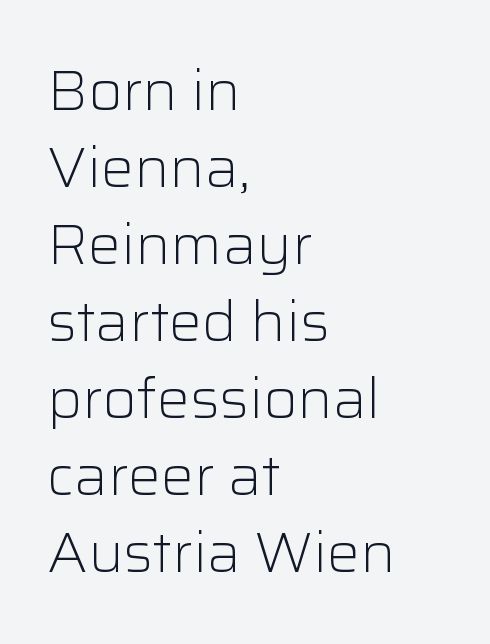
Q: Is the text bold? A: No.
Q: Is the text italic (slanted)? A: No, it is upright.
Q: Is the typeface a serif or a sans-serif typeface? A: Sans-serif.
Q: Is the text underlined? A: No.
Q: How is the paragraph aligned? A: Left-aligned.
Q: Is the spacing between letters normal or unusually wide? A: Normal.
Q: Is the spacing between lines tight, normal or loose? A: Normal.
Q: Width (condensed, normal, or wide)? A: Normal.
Q: Stroke contrast? A: Low.
Q: x-height? A: Medium.
Q: Monospaced? A: No.
